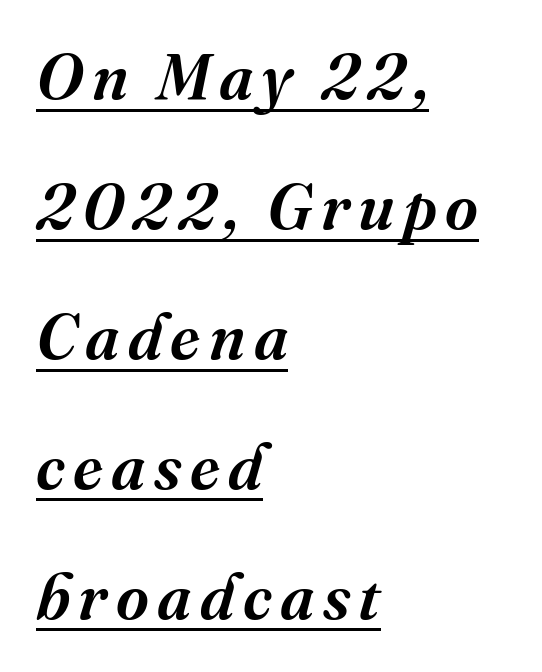
Is the type bold? Partly — it's a semibold, heavier than regular but not fully bold. Each letter's strokes conclude with small projecting serifs. You could not count columns in this text — the font is proportionally spaced. Teacher's note: observe the even left margin — that is flush-left alignment. How would I describe the line gaps? Wide and relaxed.
